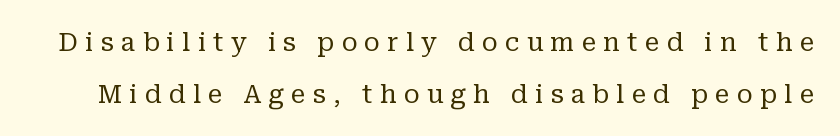
The image shows 26 px text type, upright; set loose line spacing (1.99x), unusually wide letter spacing (+0.28 em), not underlined.
